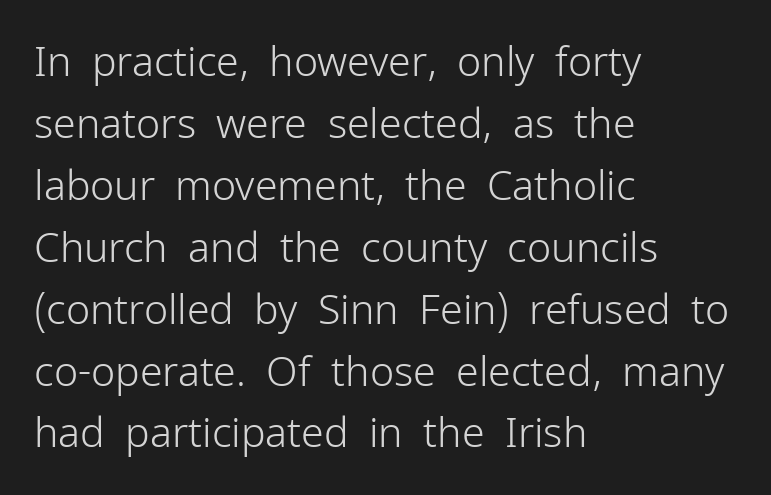
Q: Is the text bold? A: No.
Q: Is the text italic (slanted)? A: No, it is upright.
Q: Is the typeface a serif or a sans-serif typeface? A: Sans-serif.
Q: Is the text underlined? A: No.
Q: How is the paragraph aligned? A: Left-aligned.
Q: Is the spacing between letters normal or unusually wide? A: Normal.
Q: Is the spacing between lines tight, normal or loose? A: Normal.
Q: Width (condensed, normal, or wide)? A: Normal.
Q: Stroke contrast? A: Low.
Q: x-height? A: Medium.
Q: Monospaced? A: No.
